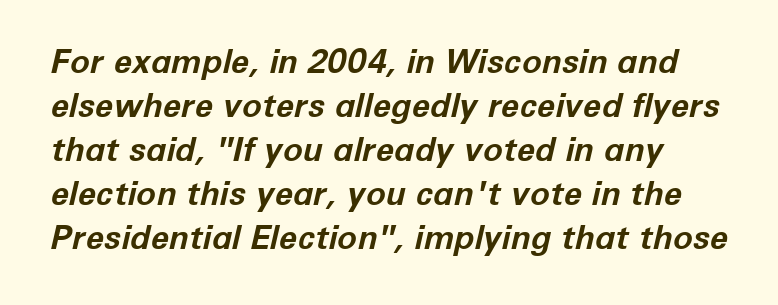
Q: Is the text bold? A: Yes.
Q: Is the text italic (slanted)? A: Yes, it leans right by about 12 degrees.
Q: Is the text underlined? A: No.
Q: Is the spacing between letters normal or unusually wide? A: Normal.
Q: Is the spacing between lines tight, normal or loose? A: Normal.
Q: Width (condensed, normal, or wide)? A: Normal.
Q: Stroke contrast? A: Low.
Q: x-height? A: Medium.
Q: Monospaced? A: No.
